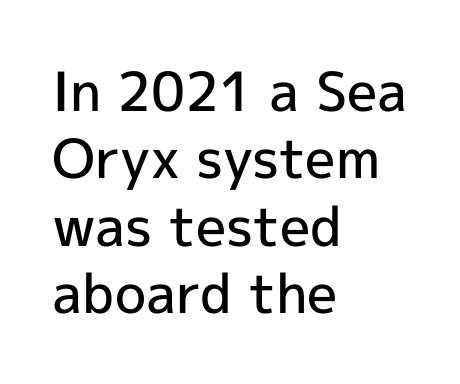
{"serif": "no", "italic": "no", "bold": "semi", "weight": "semibold", "width": "normal", "x_height": "medium", "monospaced": "no", "underline": "no", "align": "left", "line_spacing": "normal", "line_spacing_ratio": 1.25, "letter_spacing": "normal", "letter_spacing_em": 0.0, "glyph_px": 54}
